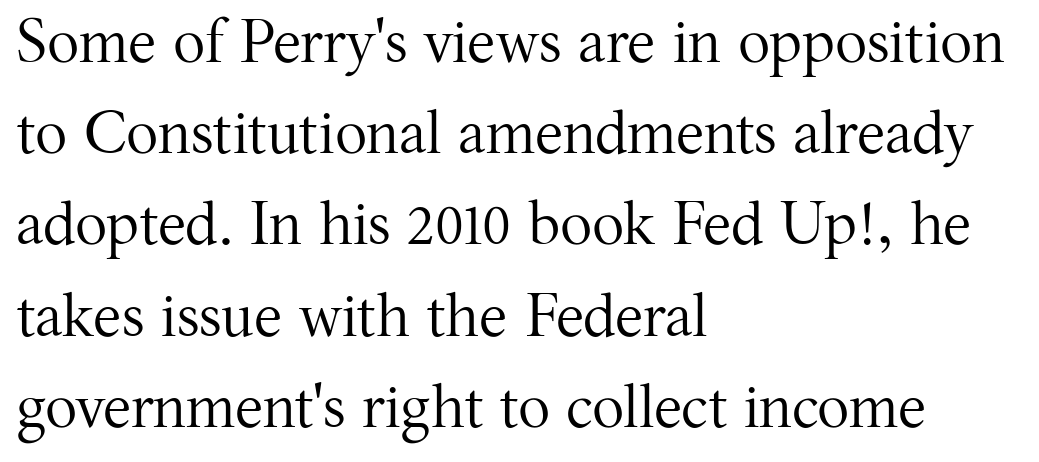
Q: Is the text bold? A: No.
Q: Is the text italic (slanted)? A: No, it is upright.
Q: Is the typeface a serif or a sans-serif typeface? A: Serif.
Q: Is the text underlined? A: No.
Q: How is the paragraph aligned? A: Left-aligned.
Q: Is the spacing between letters normal or unusually wide? A: Normal.
Q: Is the spacing between lines tight, normal or loose? A: Normal.
Q: Width (condensed, normal, or wide)? A: Normal.
Q: Stroke contrast? A: Medium.
Q: x-height? A: Medium.
Q: Monospaced? A: No.
